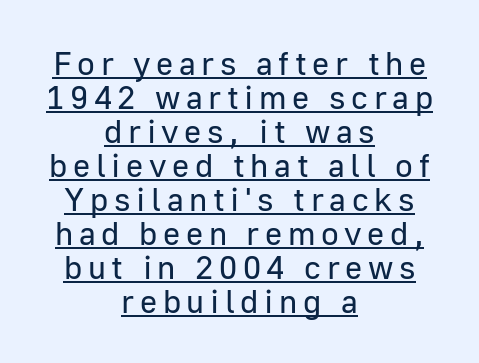
The image shows 33 px regular-weight sans-serif type, upright; set centered, tight line spacing (1.03x), underlined; low stroke contrast and a medium x-height.
